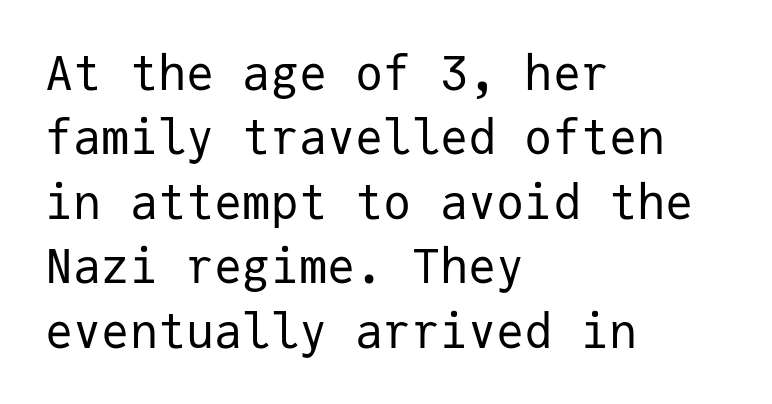
Q: Is the text bold? A: No.
Q: Is the text italic (slanted)? A: No, it is upright.
Q: Is the typeface a serif or a sans-serif typeface? A: Sans-serif.
Q: Is the text underlined? A: No.
Q: How is the paragraph aligned? A: Left-aligned.
Q: Is the spacing between letters normal or unusually wide? A: Normal.
Q: Is the spacing between lines tight, normal or loose? A: Normal.
Q: Width (condensed, normal, or wide)? A: Normal.
Q: Stroke contrast? A: Low.
Q: x-height? A: Medium.
Q: Monospaced? A: Yes.
